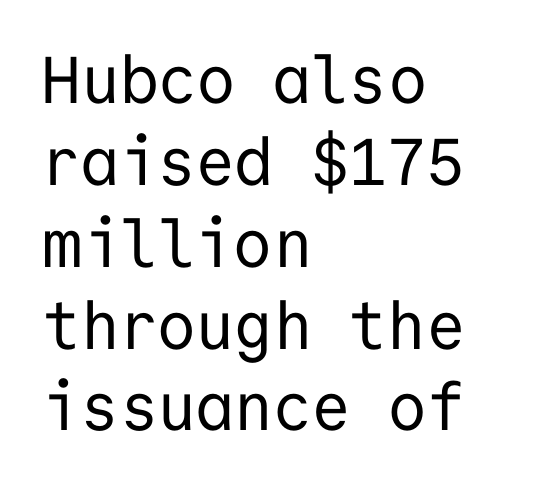
The passage shown has conventional tracking throughout. Each row of text sits above clean, open space. No feet cap the strokes, marking this as sans-serif type. Is this a fixed-width face? Yes — each glyph sits in an identical cell. The lettering stays uniformly vertical, giving the passage a roman look. The passage is arranged the way most books set body copy — flush left.
